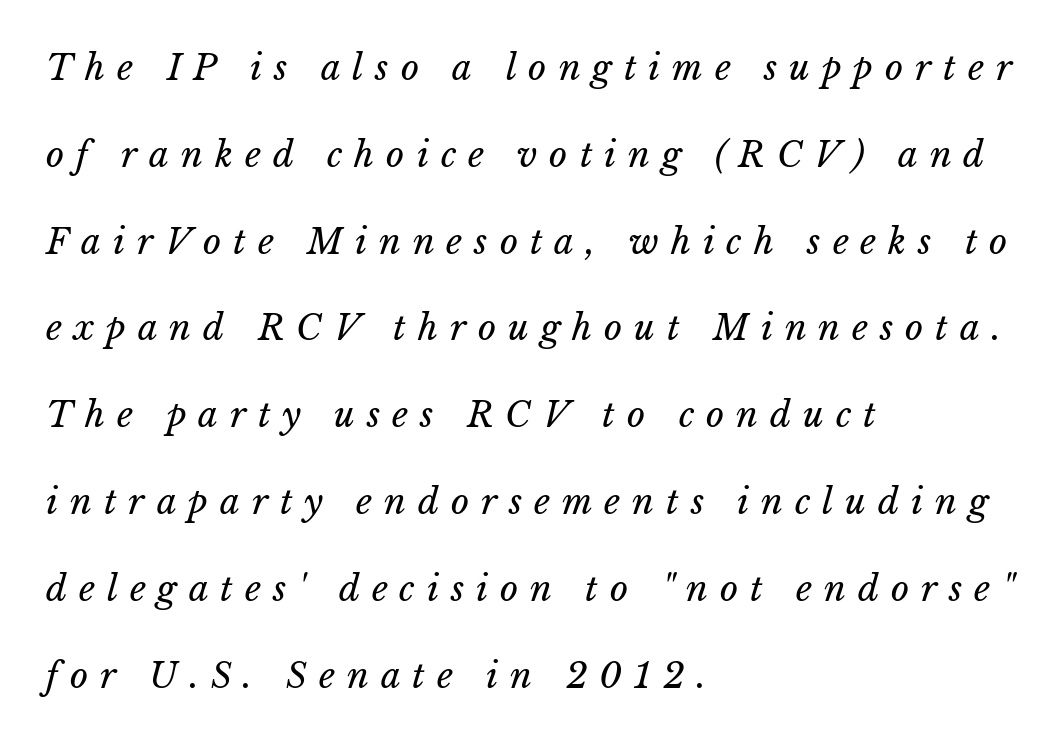
Q: Is the text bold? A: No.
Q: Is the text underlined? A: No.
Q: How is the paragraph aligned? A: Left-aligned.
Q: Is the spacing between letters normal or unusually wide? A: Unusually wide.
Q: Is the spacing between lines tight, normal or loose? A: Loose.
Q: Width (condensed, normal, or wide)? A: Normal.
Q: Stroke contrast? A: Low.
Q: x-height? A: Medium.
Q: Monospaced? A: No.
